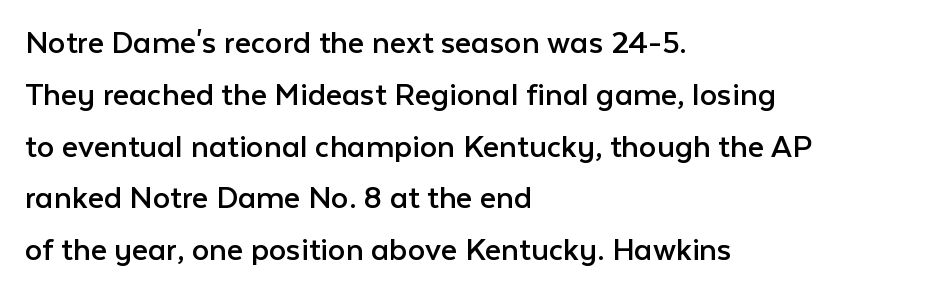
{"serif": "no", "italic": "no", "bold": "no", "weight": "regular", "width": "normal", "stroke_contrast": "low", "x_height": "medium", "monospaced": "no", "underline": "no", "align": "left", "line_spacing": "normal", "line_spacing_ratio": 1.48, "letter_spacing": "normal", "letter_spacing_em": 0.0, "glyph_px": 35}
